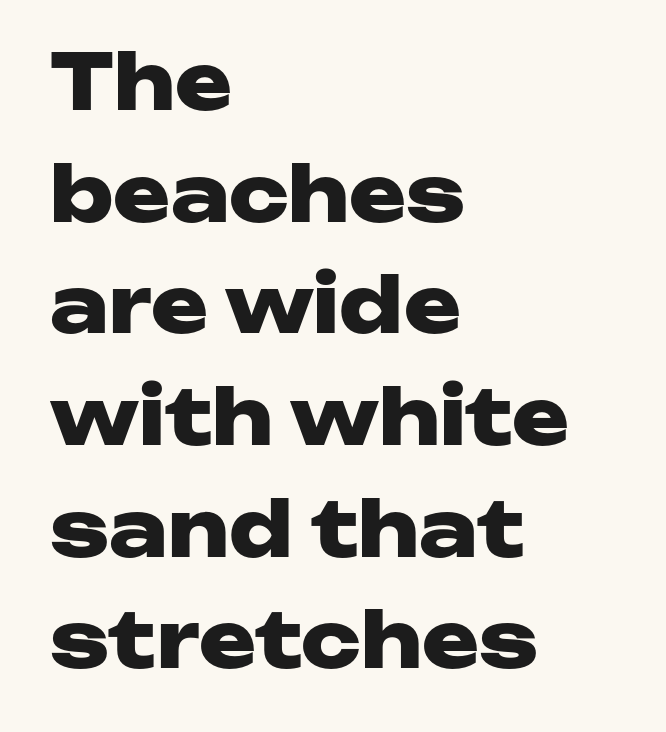
{"serif": "no", "italic": "no", "bold": "yes", "weight": "heavy", "width": "wide", "stroke_contrast": "low", "x_height": "medium", "monospaced": "no", "underline": "no", "align": "left", "line_spacing": "normal", "line_spacing_ratio": 1.45, "letter_spacing": "normal", "letter_spacing_em": 0.0, "glyph_px": 77}
